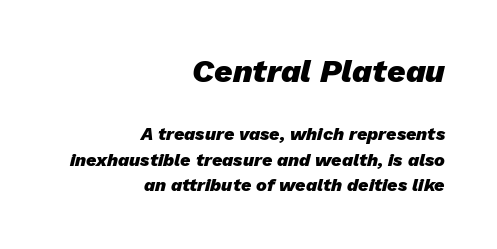
Q: Is the text bold? A: Yes.
Q: Is the text italic (slanted)? A: Yes, it leans right by about 13 degrees.
Q: Is the text underlined? A: No.
Q: How is the paragraph aligned? A: Right-aligned.
Q: Is the spacing between letters normal or unusually wide? A: Normal.
Q: Is the spacing between lines tight, normal or loose? A: Normal.
Q: Which block of text is set in a larger size, the first (top) or the second (bottom)? A: The first (top) one.
Q: Width (condensed, normal, or wide)? A: Normal.
Q: Stroke contrast? A: Low.
Q: x-height? A: Medium.
Q: Monospaced? A: No.
